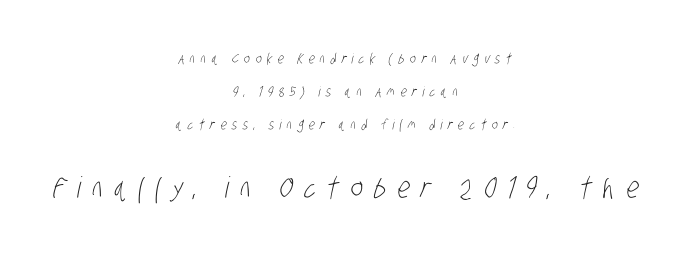
Each stroke keeps to a modest, everyday thickness or less. The space between consecutive lines is lavish. Grotesque or geometric, the face here clearly has no serifs. Loose tracking; the words dissolve into strings of separated letters.
